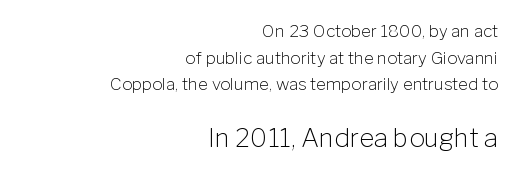
{"italic": "no", "bold": "no", "underline": "no", "align": "right", "line_spacing": "normal", "line_spacing_ratio": 1.57, "letter_spacing": "normal", "letter_spacing_em": 0.0, "larger_block": "second", "size_ratio": 1.53, "glyph_px": 26}
